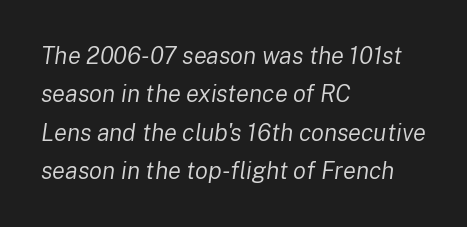
{"italic": "yes", "lean": "right", "slant_degrees": 8, "bold": "no", "underline": "no", "align": "left", "line_spacing": "normal", "line_spacing_ratio": 1.6, "letter_spacing": "normal", "letter_spacing_em": 0.0, "glyph_px": 24}
